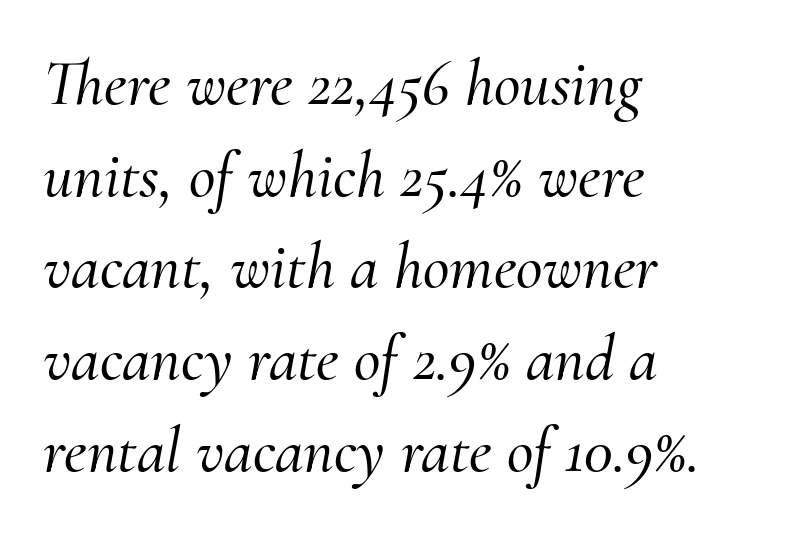
{"serif": "yes", "italic": "yes", "lean": "right", "slant_degrees": 10, "width": "normal", "stroke_contrast": "medium", "x_height": "small", "monospaced": "no", "underline": "no", "align": "left", "line_spacing": "normal", "line_spacing_ratio": 1.41, "letter_spacing": "normal", "letter_spacing_em": 0.0, "glyph_px": 65}
